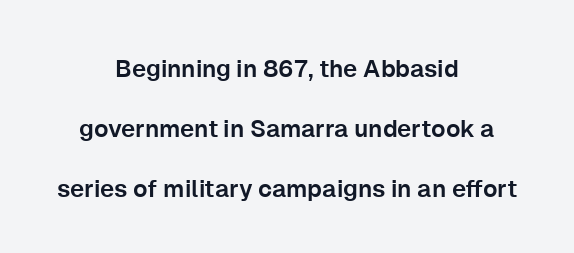
{"italic": "no", "underline": "no", "align": "center", "line_spacing": "loose", "line_spacing_ratio": 2.49, "letter_spacing": "normal", "letter_spacing_em": 0.0, "glyph_px": 24}
